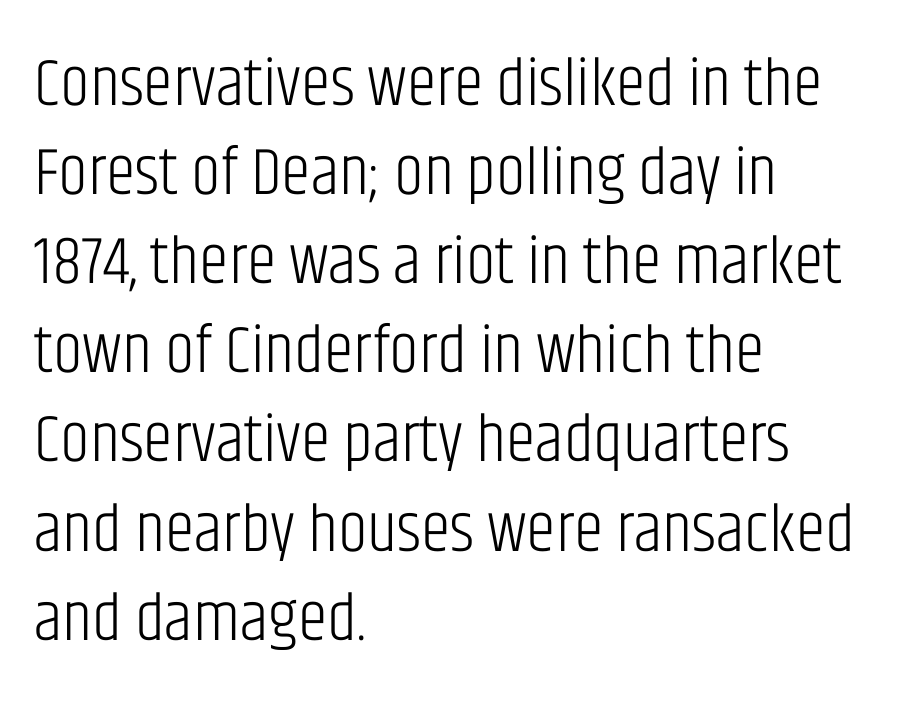
{"serif": "no", "italic": "no", "bold": "no", "weight": "light", "width": "condensed", "stroke_contrast": "low", "x_height": "large", "monospaced": "no", "underline": "no", "align": "left", "line_spacing": "normal", "line_spacing_ratio": 1.33, "letter_spacing": "normal", "letter_spacing_em": 0.0, "glyph_px": 67}
